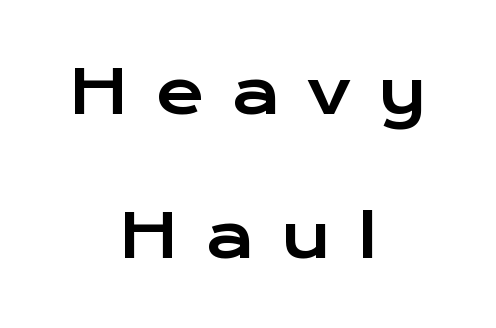
Q: Is the text italic (slanted)? A: No, it is upright.
Q: Is the typeface a serif or a sans-serif typeface? A: Sans-serif.
Q: Is the text underlined? A: No.
Q: How is the paragraph aligned? A: Centered.
Q: Is the spacing between letters normal or unusually wide? A: Unusually wide.
Q: Is the spacing between lines tight, normal or loose? A: Loose.
Q: Width (condensed, normal, or wide)? A: Wide.
Q: Stroke contrast? A: Low.
Q: x-height? A: Medium.
Q: Monospaced? A: No.
